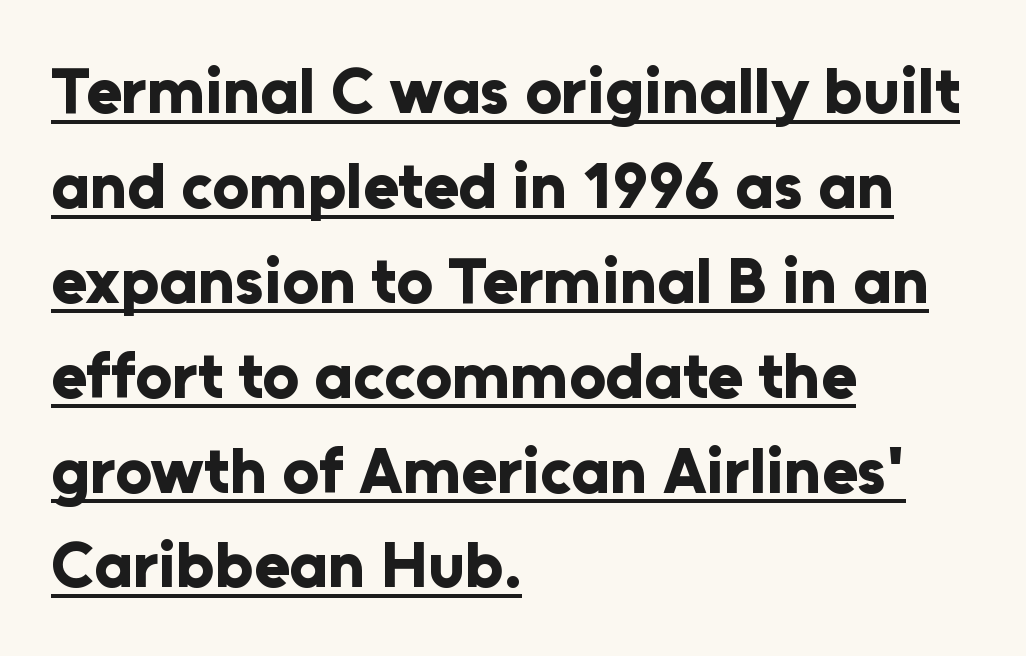
{"serif": "no", "italic": "no", "bold": "yes", "weight": "bold", "width": "normal", "stroke_contrast": "low", "x_height": "medium", "monospaced": "no", "underline": "yes", "align": "left", "line_spacing": "normal", "line_spacing_ratio": 1.46, "letter_spacing": "normal", "letter_spacing_em": 0.0, "glyph_px": 65}
